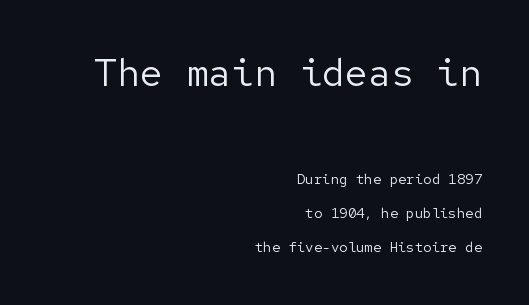
The image shows 38 px regular-weight sans-serif type, upright; set right-aligned, loose line spacing (2.42x), normal letter spacing, not underlined; the first (top) block is 2.71x larger; low stroke contrast and a medium x-height.
